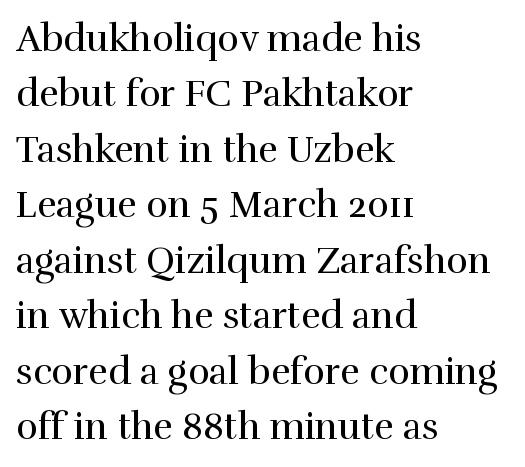
Q: Is the text bold? A: No.
Q: Is the text italic (slanted)? A: No, it is upright.
Q: Is the typeface a serif or a sans-serif typeface? A: Serif.
Q: Is the text underlined? A: No.
Q: How is the paragraph aligned? A: Left-aligned.
Q: Is the spacing between letters normal or unusually wide? A: Normal.
Q: Is the spacing between lines tight, normal or loose? A: Normal.
Q: Width (condensed, normal, or wide)? A: Normal.
Q: x-height? A: Medium.
Q: Monospaced? A: No.
